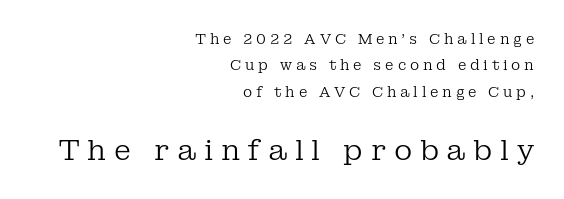
{"serif": "yes", "italic": "no", "bold": "no", "weight": "regular", "width": "normal", "stroke_contrast": "low", "x_height": "medium", "monospaced": "no", "underline": "no", "align": "right", "line_spacing_ratio": 1.89, "letter_spacing": "wide", "letter_spacing_em": 0.27, "larger_block": "second", "size_ratio": 2.0, "glyph_px": 28}
